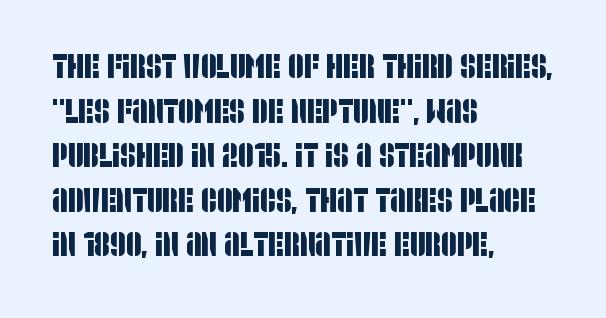
The rows are spaced the way most documents space them. A typesetter would label this face a sans. Note the varied advance widths — an 'i' is clearly narrower than an 'm'. Typeset ragged right — the left edge is the straight one.
